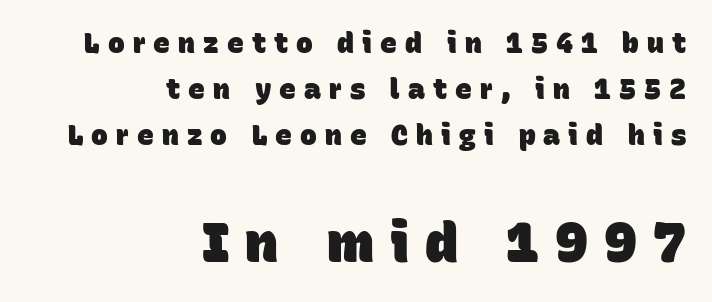
{"serif": "no", "bold": "yes", "weight": "heavy", "width": "normal", "stroke_contrast": "low", "x_height": "large", "monospaced": "no", "underline": "no", "align": "right", "line_spacing": "normal", "line_spacing_ratio": 1.65, "letter_spacing": "wide", "letter_spacing_em": 0.29, "larger_block": "second", "size_ratio": 1.96, "glyph_px": 55}
